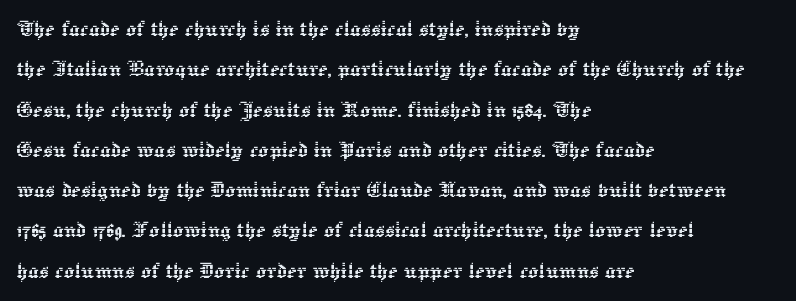
{"italic": "no", "underline": "no", "align": "left", "line_spacing": "normal", "line_spacing_ratio": 1.55, "letter_spacing": "normal", "letter_spacing_em": 0.0, "glyph_px": 26}
